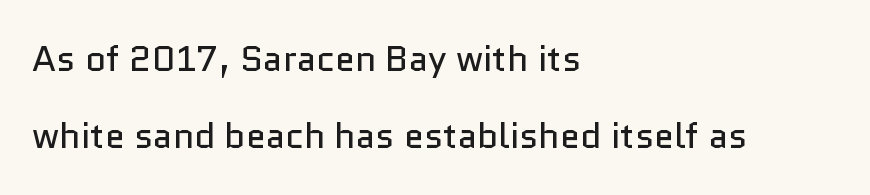
{"serif": "no", "italic": "no", "bold": "no", "weight": "regular", "width": "normal", "stroke_contrast": "low", "x_height": "medium", "monospaced": "no", "underline": "no", "align": "left", "line_spacing": "loose", "line_spacing_ratio": 2.15, "letter_spacing": "normal", "letter_spacing_em": 0.0, "glyph_px": 36}
